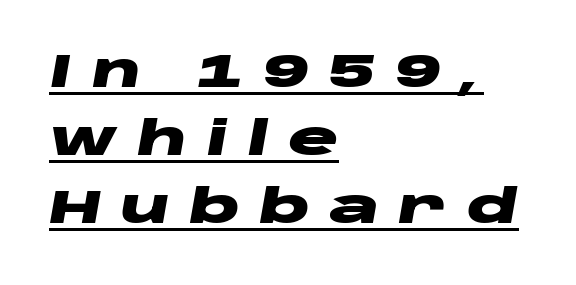
Quick note: italic. The lines in this sample share a left origin and differ only in where they stop. This sample uses expanded letter spacing, leaving extra air between glyphs. In terms of weight, the rendering is a true, heavy bold. Spacing verdict: proportional, widths tailored to each character. Leading matches the norm, producing a regular column.
